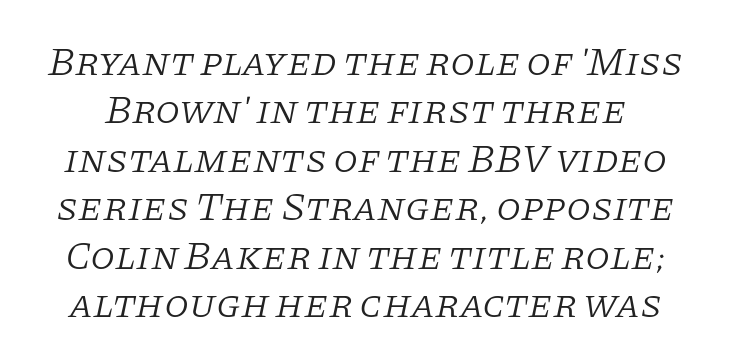
The glyphs look as if they've been sheared to an angle. The typeface has the unassuming heft of standard copy or less. The baseline area is clear. These lines keep a tight, regular rhythm from letter to letter. Little horizontal feet cap the strokes, marking this as serif type. Character widths vary here, with narrow letters taking less room than wide ones.
